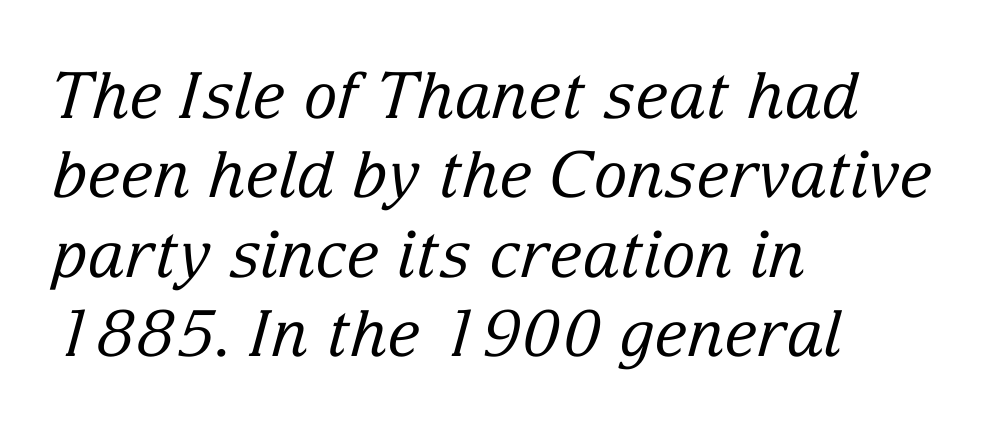
The image shows 64 px regular-weight serif type, italic (leaning right); set left-aligned, line spacing 1.24x, normal letter spacing, not underlined; low stroke contrast and a medium x-height.
